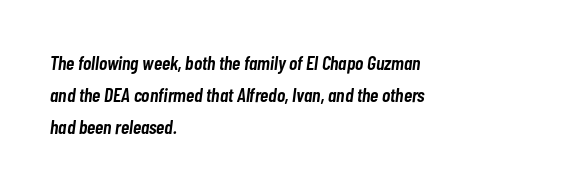
Baseline-to-baseline distance is the conventional proportion of letter height. Letters rest on an invisible, unmarked baseline. Words appear dense and cohesive because spacing is normal. Visually the block forms a straight wall on the left and a jagged coastline on the right. As a designer I'd log this as weight 600, semibold. Yep, that's italic — everything's leaning.
